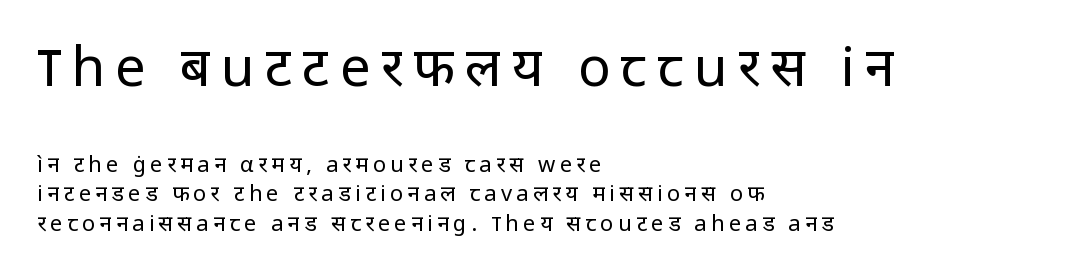
{"serif": "no", "italic": "no", "bold": "no", "weight": "regular", "width": "normal", "stroke_contrast": "low", "x_height": "medium", "monospaced": "no", "underline": "no", "align": "left", "line_spacing": "normal", "line_spacing_ratio": 1.33, "larger_block": "first", "size_ratio": 2.45, "glyph_px": 54}
